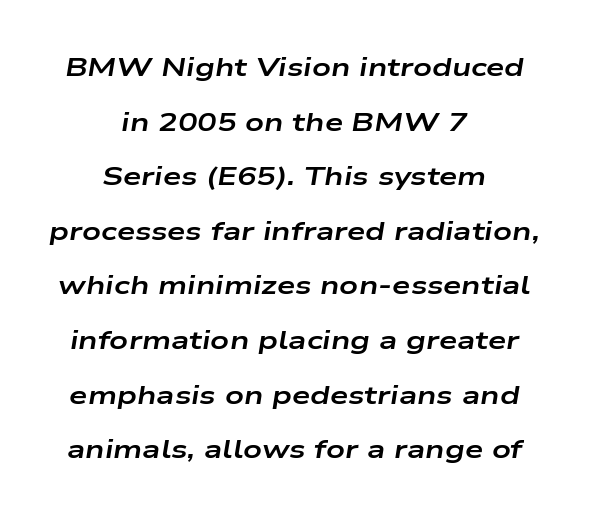
Does the weight exceed regular? Yes, all the way to bold. The block of text is sparse from top to bottom, with ample space between rows. The whole block is typeset with a tilt. The passage shown is not underscored anywhere. Short and long lines alike share a common midpoint. Each word holds together tightly as a unit, with standard inter-letter gaps.
